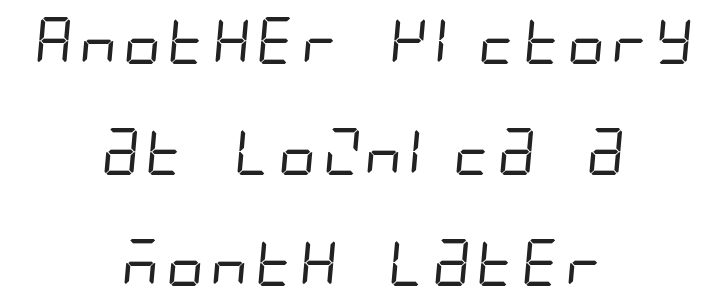
The image shows 47 px regular-weight, condensed sans-serif type; set centered, loose line spacing (2.36x), normal letter spacing, not underlined; low stroke contrast and a large x-height.
